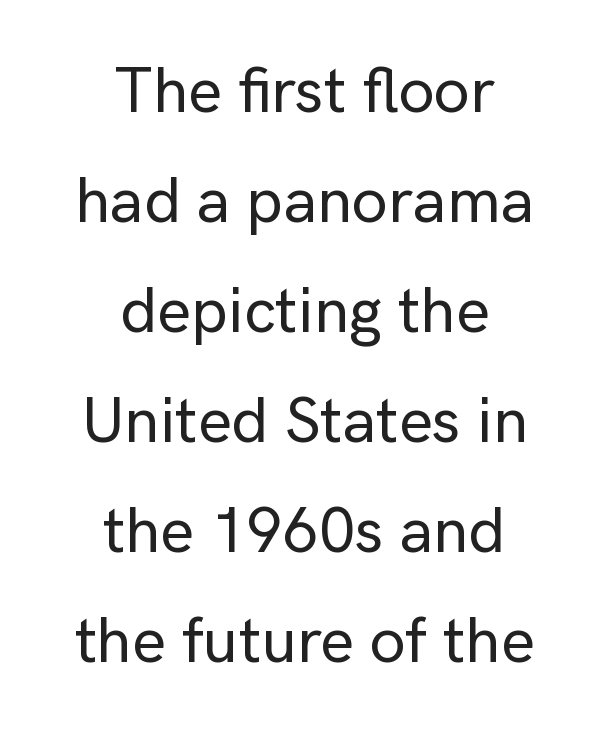
Tall strokes in this sample are plumb rather than angled. The letters sit at their default tracking, neither squeezed nor spread. The glyphs are unaccompanied by any horizontal stroke below them. What kind of face is this? One without serifs — a sans.
